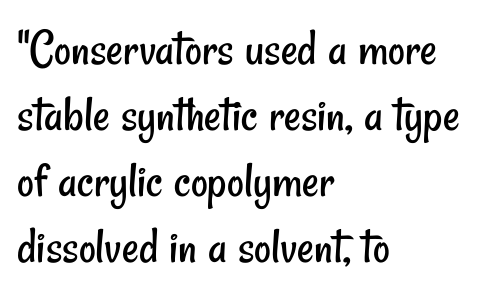
Q: Is the text bold? A: No.
Q: Is the typeface a serif or a sans-serif typeface? A: Sans-serif.
Q: Is the text underlined? A: No.
Q: How is the paragraph aligned? A: Left-aligned.
Q: Is the spacing between letters normal or unusually wide? A: Normal.
Q: Is the spacing between lines tight, normal or loose? A: Normal.
Q: Width (condensed, normal, or wide)? A: Condensed.
Q: Stroke contrast? A: Low.
Q: x-height? A: Small.
Q: Monospaced? A: No.
